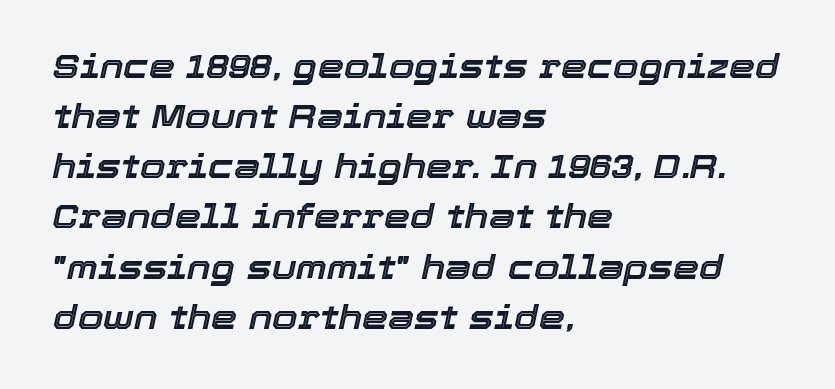
The face used here is proportionally spaced, like ordinary book or web type. You could call the tracking neutral — neither tight nor loose. Observe the lean: these are italic letterforms. The space between consecutive lines is moderate. Typeset ragged right — the left edge is the straight one. No word sits above an underline.
